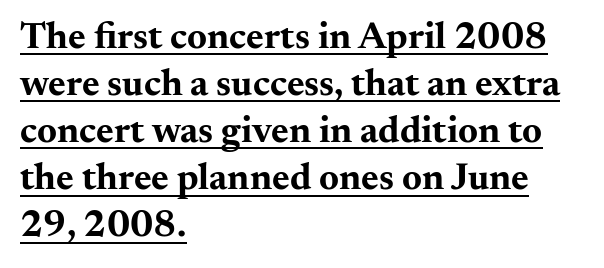
The image shows 38 px bold, wide serif type, upright; set left-aligned, line spacing 1.24x, normal letter spacing, underlined; medium stroke contrast and a small x-height.
